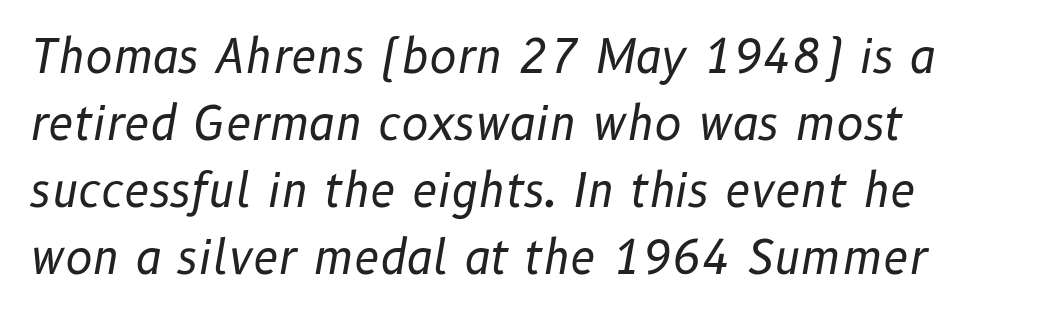
No extra ink here — the face is not bold. Italic? Definitely — the glyphs are oblique. Does the copy run flush right? No — it runs flush left. A bare baseline throughout the passage. Proportional: the letters do not fall into vertical columns.
